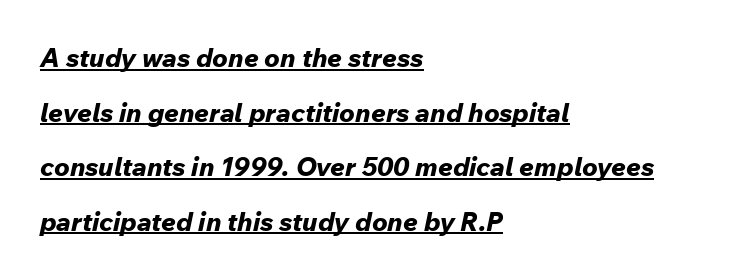
The image shows 26 px bold type, italic (leaning right); set left-aligned, loose line spacing (2.1x), normal letter spacing, underlined.
